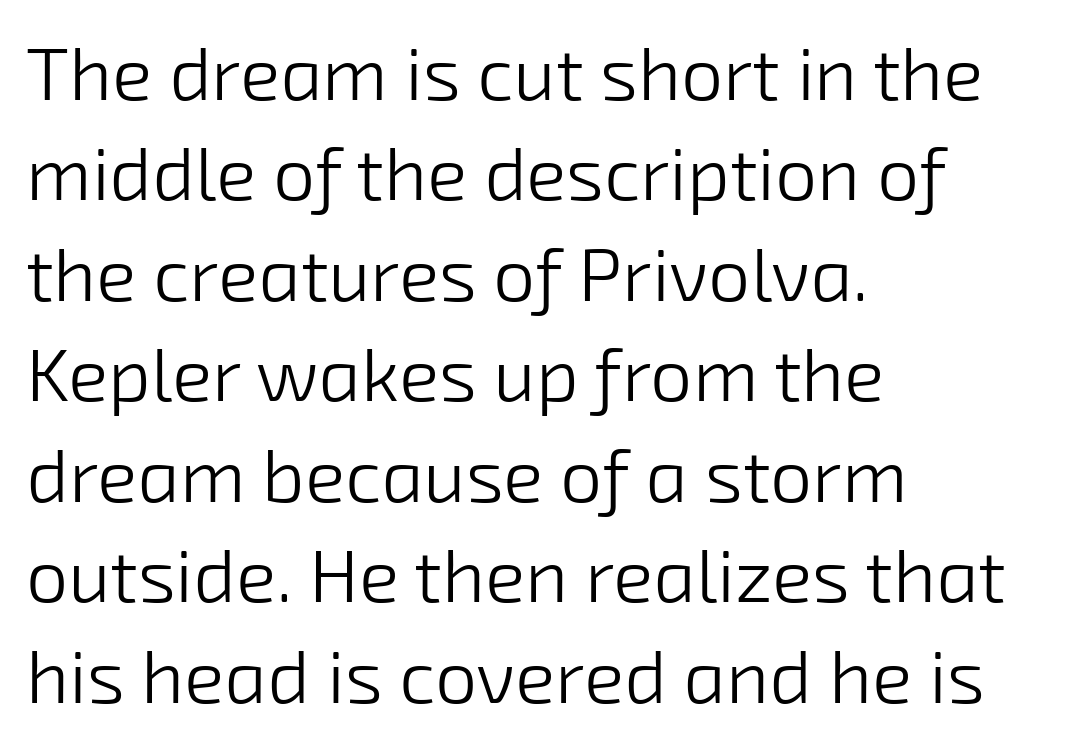
Each line starts at the same left margin while the right side varies. Do the characters align in a grid? No, the font is proportional. The tracking reads as untouched default to a designer's eye. Quick note: interline space is typical. The letterforms sit at book weight or below.
